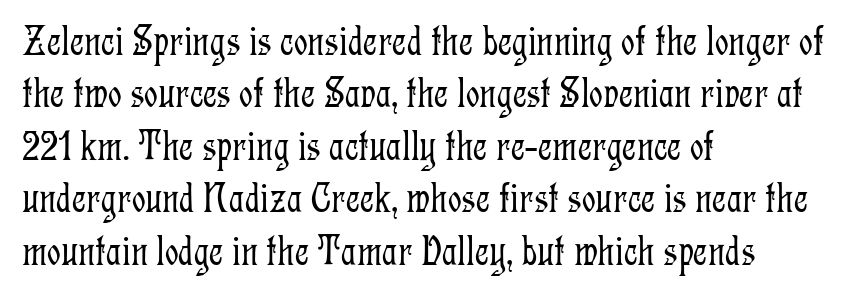
{"serif": "yes", "italic": "no", "bold": "no", "weight": "light", "width": "condensed", "stroke_contrast": "low", "x_height": "medium", "monospaced": "no", "underline": "no", "align": "left", "line_spacing_ratio": 1.22, "letter_spacing": "normal", "letter_spacing_em": 0.0, "glyph_px": 43}
